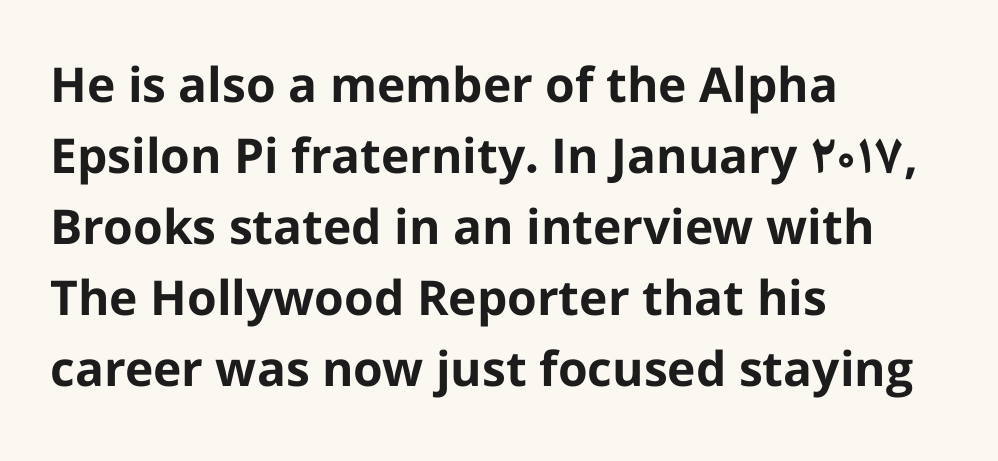
The image shows 48 px bold sans-serif type, upright; set left-aligned, normal line spacing (1.48x), normal letter spacing, not underlined; low stroke contrast and a medium x-height.
